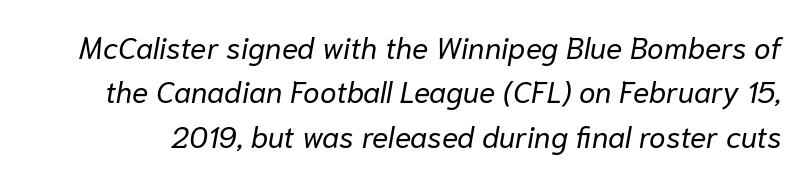
{"italic": "yes", "lean": "right", "slant_degrees": 10, "bold": "no", "weight": "regular", "width": "normal", "stroke_contrast": "low", "x_height": "medium", "monospaced": "no", "underline": "no", "line_spacing": "normal", "line_spacing_ratio": 1.48, "letter_spacing": "normal", "letter_spacing_em": 0.0, "glyph_px": 30}
